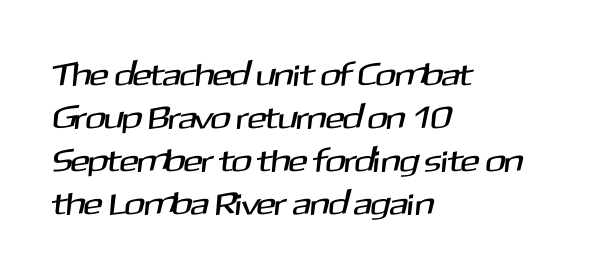
Lines of text with bare space underneath. Caption: multi-line text, flush left, ragged right. The line texture is even and compact thanks to regular tracking. Note: no serifs on the glyphs. Regarding leading, the lines here are spaced in the standard way. You could not count columns in this text — the font is proportionally spaced.
